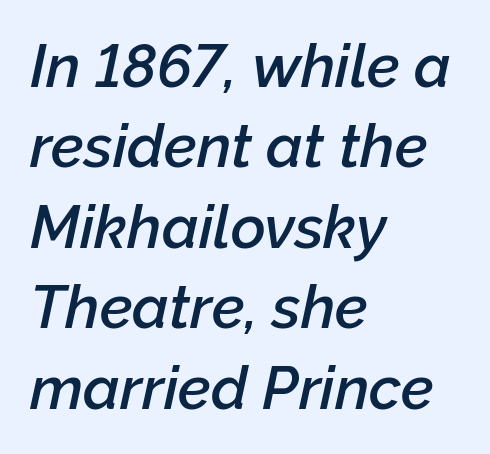
The image shows 60 px semibold type, italic (leaning right); set left-aligned, normal line spacing (1.34x), normal letter spacing, not underlined; low stroke contrast and a medium x-height.
